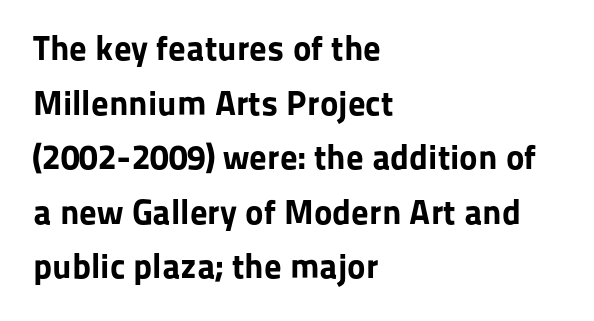
Students, this is bold: see how much ink each stroke carries. Type style note: lacks serifs. Quick note: interline space is typical. Just letters on the line, the space beneath them empty. Between one letter and the next there's only the usual sliver of space. This sample has the flowing, uneven cadence of proportional lettering.
